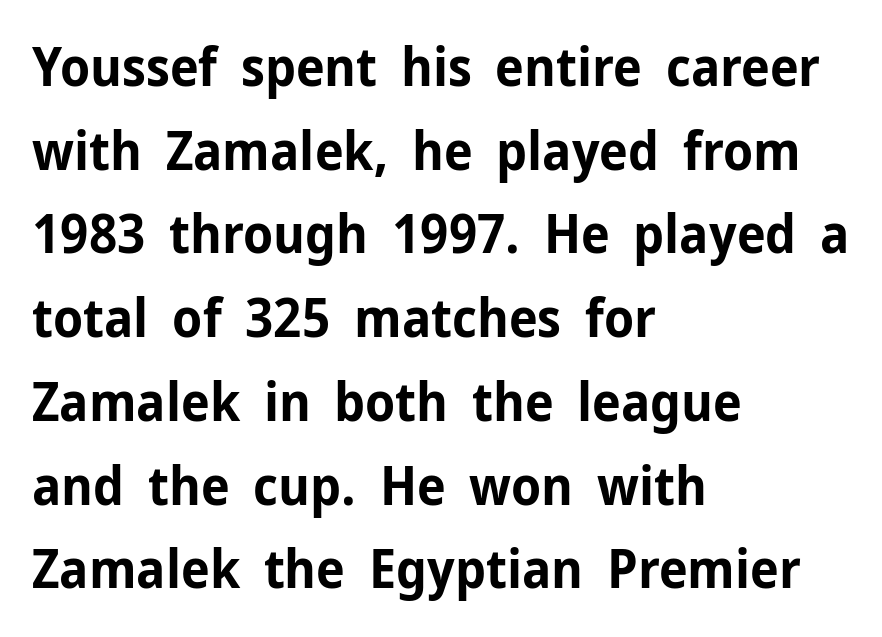
Italic: no, the glyphs are upright roman. These lines are set flush left with a ragged right edge. Bare-footed words on every line. Look at the bottom of the vertical strokes: they stop flat, with no serifs. The rendering keeps characters at their native spacing.
